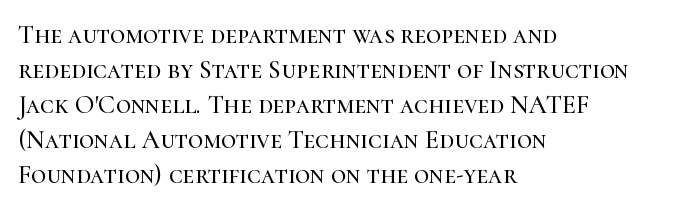
The image shows 26 px text type, upright; set left-aligned, normal line spacing (1.35x), normal letter spacing, not underlined.
